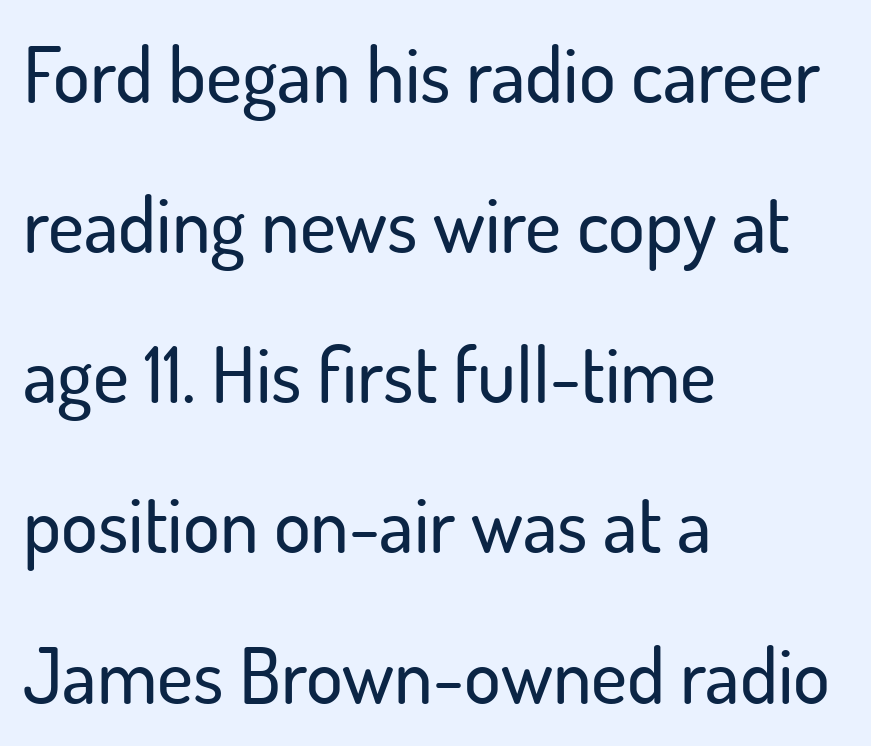
{"serif": "no", "italic": "no", "width": "normal", "stroke_contrast": "low", "x_height": "small", "monospaced": "no", "underline": "no", "align": "left", "line_spacing": "loose", "line_spacing_ratio": 1.95, "letter_spacing": "normal", "letter_spacing_em": 0.0, "glyph_px": 77}
